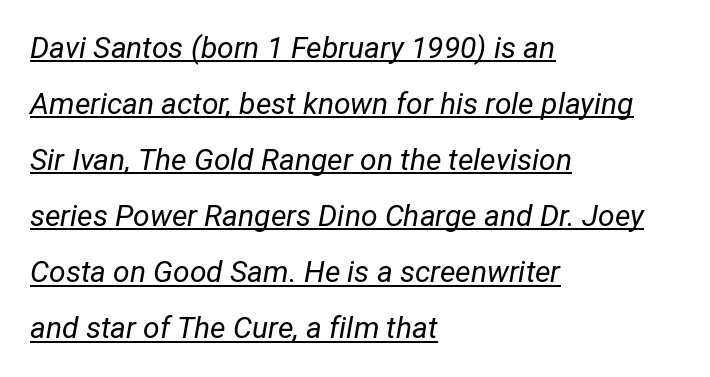
Q: Is the text bold? A: No.
Q: Is the text italic (slanted)? A: Yes, it leans right by about 12 degrees.
Q: Is the text underlined? A: Yes.
Q: How is the paragraph aligned? A: Left-aligned.
Q: Is the spacing between letters normal or unusually wide? A: Normal.
Q: Width (condensed, normal, or wide)? A: Condensed.
Q: Stroke contrast? A: Low.
Q: x-height? A: Medium.
Q: Monospaced? A: No.
